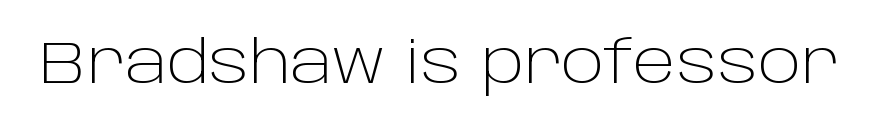
{"serif": "no", "italic": "no", "bold": "no", "weight": "light", "width": "normal", "stroke_contrast": "low", "x_height": "large", "monospaced": "no", "underline": "no", "letter_spacing": "normal", "letter_spacing_em": 0.0, "glyph_px": 58}
